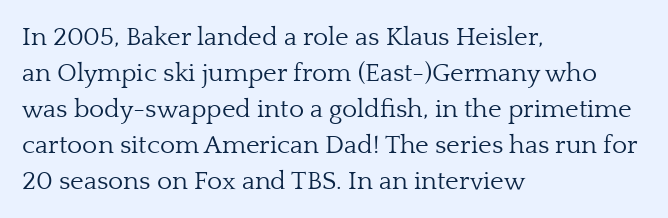
The image shows 26 px text type, upright; set left-aligned, normal line spacing (1.38x), normal letter spacing, not underlined.
